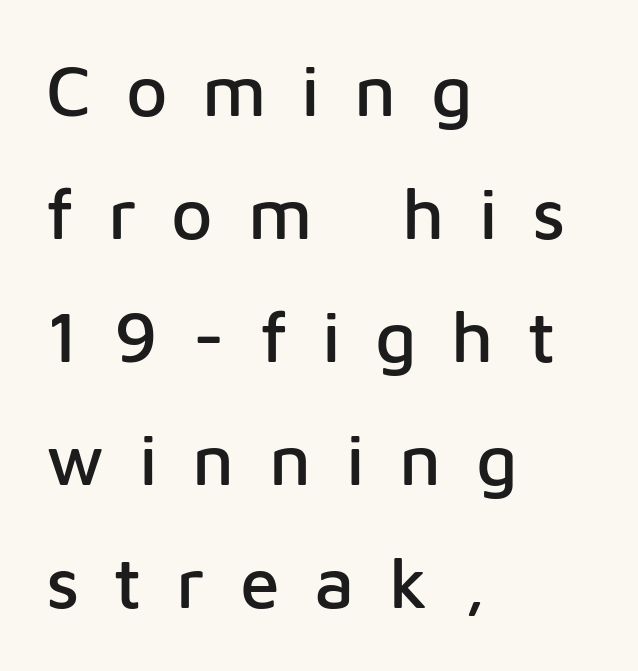
The image shows 72 px sans-serif type, upright; set left-aligned, line spacing 1.71x, unusually wide letter spacing (+0.48 em), not underlined; low stroke contrast and a medium x-height.
